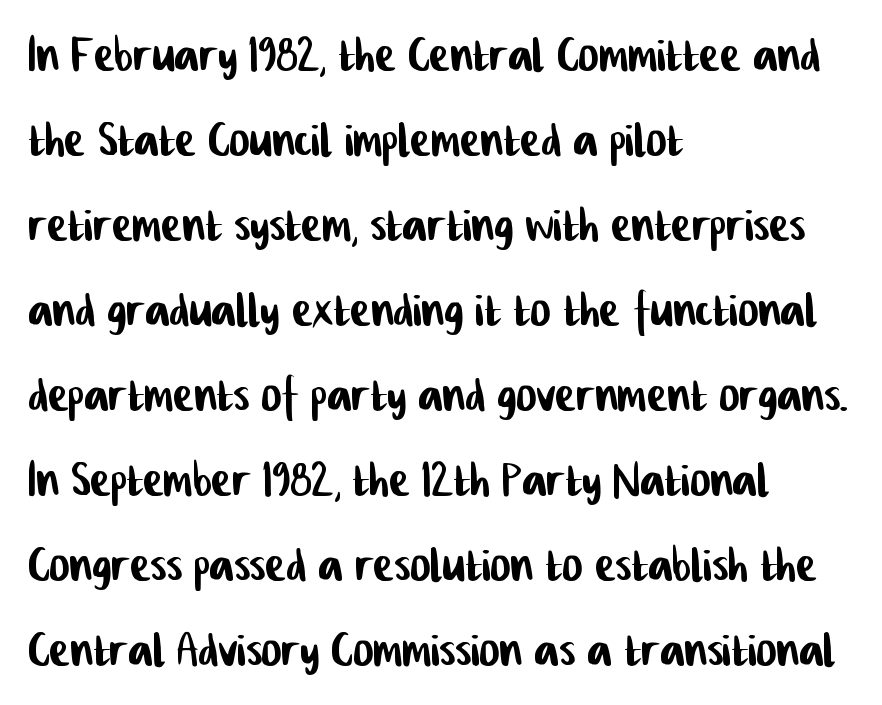
{"serif": "no", "width": "condensed", "stroke_contrast": "low", "x_height": "medium", "monospaced": "no", "underline": "no", "align": "left", "line_spacing": "normal", "line_spacing_ratio": 1.37, "letter_spacing": "normal", "letter_spacing_em": 0.0, "glyph_px": 62}
